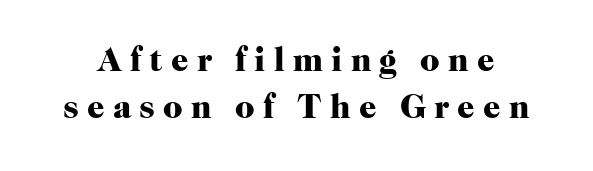
This rendering features lettering with no underline. The face used here is seriffed, in the tradition of book romans. This block has exactly the height ordinary leading produces. The passage shown is emphatically bold. This sample has the flowing, uneven cadence of proportional lettering.
